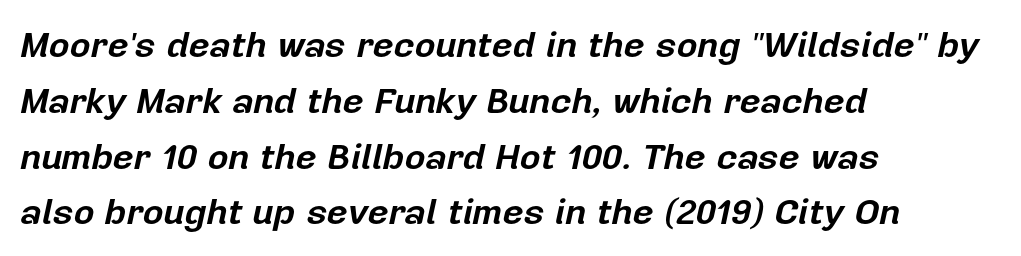
Q: Is the text bold? A: Yes.
Q: Is the text italic (slanted)? A: Yes, it leans right by about 12 degrees.
Q: Is the text underlined? A: No.
Q: How is the paragraph aligned? A: Left-aligned.
Q: Is the spacing between letters normal or unusually wide? A: Normal.
Q: Is the spacing between lines tight, normal or loose? A: Normal.
Q: Width (condensed, normal, or wide)? A: Normal.
Q: Stroke contrast? A: Low.
Q: x-height? A: Medium.
Q: Monospaced? A: No.
